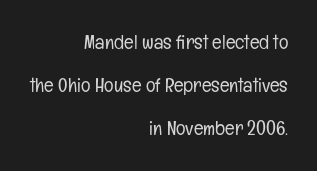
{"italic": "no", "bold": "no", "underline": "no", "align": "right", "line_spacing": "loose", "line_spacing_ratio": 2.15, "letter_spacing": "normal", "letter_spacing_em": 0.0, "glyph_px": 20}
